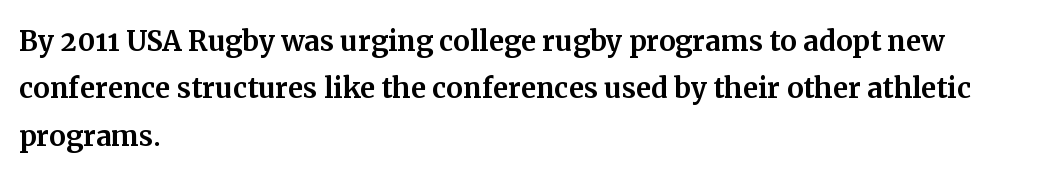
{"serif": "yes", "italic": "no", "width": "normal", "stroke_contrast": "medium", "x_height": "medium", "monospaced": "no", "underline": "no", "align": "left", "line_spacing": "normal", "line_spacing_ratio": 1.28, "letter_spacing": "normal", "letter_spacing_em": 0.0, "glyph_px": 37}
